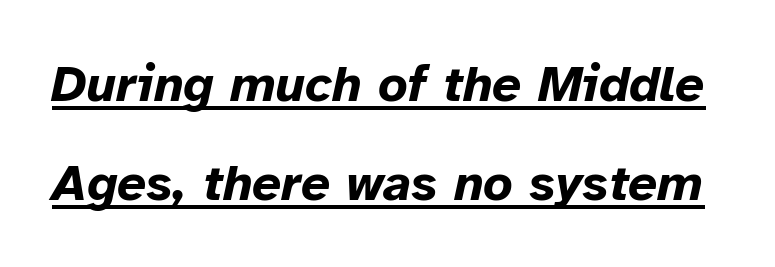
{"italic": "yes", "lean": "right", "slant_degrees": 12, "bold": "yes", "weight": "bold", "width": "normal", "stroke_contrast": "low", "x_height": "medium", "monospaced": "no", "underline": "yes", "line_spacing": "loose", "line_spacing_ratio": 1.94, "letter_spacing": "normal", "letter_spacing_em": 0.0, "glyph_px": 51}
